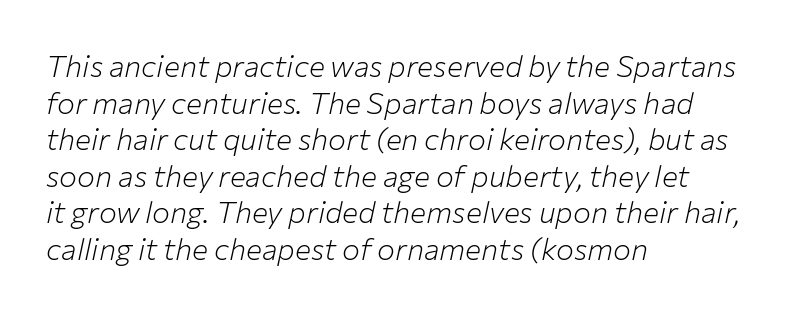
The image shows 30 px light type, italic (leaning right); set left-aligned, line spacing 1.22x, normal letter spacing, not underlined; low stroke contrast and a medium x-height.
